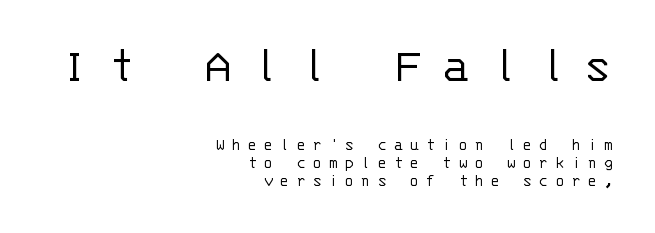
The image shows 53 px light sans-serif type, upright, monospaced; set right-aligned, tight line spacing (1.0x), unusually wide letter spacing (+0.36 em), not underlined; the first (top) block is 2.94x larger; low stroke contrast and a large x-height.
